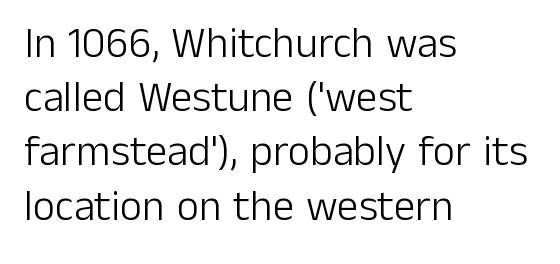
{"serif": "no", "italic": "no", "bold": "no", "weight": "light", "width": "normal", "stroke_contrast": "low", "x_height": "medium", "monospaced": "no", "underline": "no", "align": "left", "line_spacing": "normal", "line_spacing_ratio": 1.26, "letter_spacing": "normal", "letter_spacing_em": 0.0, "glyph_px": 43}
